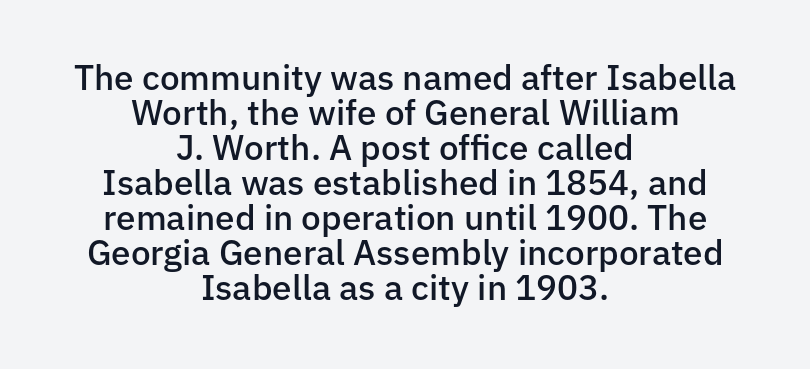
The image shows 35 px semibold sans-serif type, upright; set centered, tight line spacing (1.0x), normal letter spacing, not underlined; low stroke contrast and a medium x-height.
